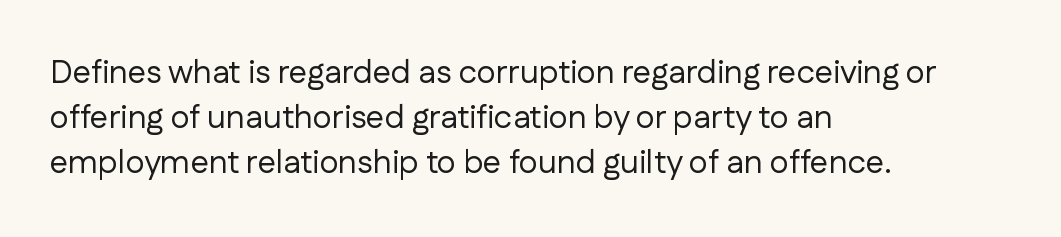
The image shows 33 px regular-weight sans-serif type, upright; set left-aligned, normal line spacing (1.36x), normal letter spacing, not underlined; low stroke contrast and a medium x-height.
